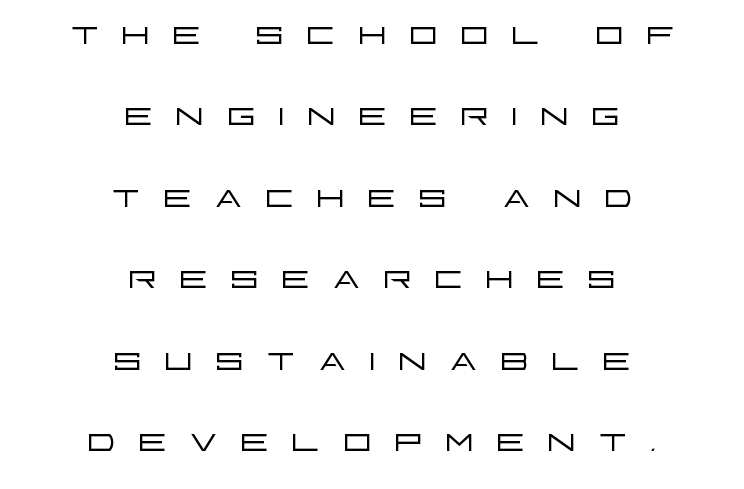
{"serif": "no", "italic": "no", "bold": "no", "weight": "light", "width": "wide", "stroke_contrast": "low", "x_height": "large", "monospaced": "no", "underline": "no", "align": "center", "line_spacing_ratio": 1.77, "letter_spacing": "wide", "letter_spacing_em": 0.44, "glyph_px": 46}
